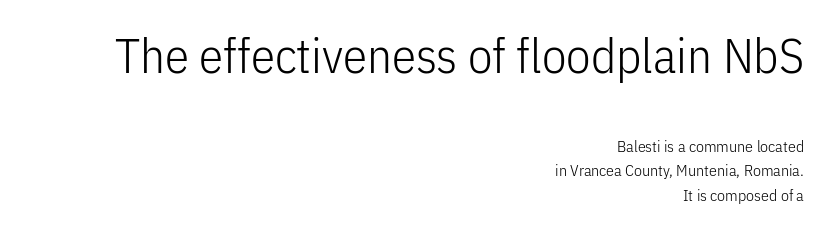
{"serif": "no", "italic": "no", "bold": "no", "weight": "light", "width": "condensed", "stroke_contrast": "low", "x_height": "medium", "monospaced": "no", "underline": "no", "align": "right", "line_spacing": "normal", "line_spacing_ratio": 1.51, "letter_spacing": "normal", "letter_spacing_em": 0.0, "larger_block": "first", "size_ratio": 3.06, "glyph_px": 49}
